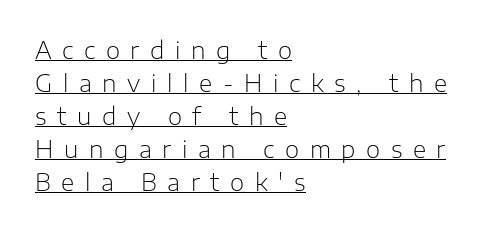
Q: Is the text bold? A: No.
Q: Is the text italic (slanted)? A: No, it is upright.
Q: Is the text underlined? A: Yes.
Q: How is the paragraph aligned? A: Left-aligned.
Q: Is the spacing between letters normal or unusually wide? A: Unusually wide.
Q: Is the spacing between lines tight, normal or loose? A: Normal.
